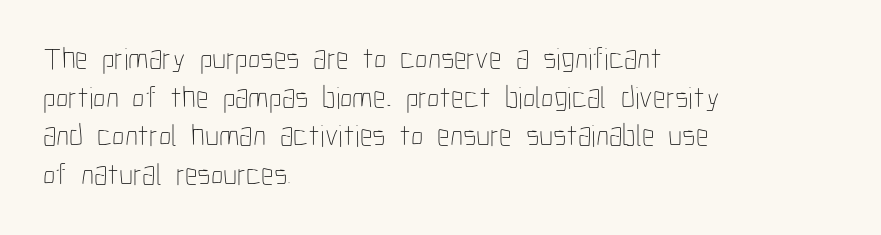
This sample has the flowing, uneven cadence of proportional lettering. The type sits square on the baseline with zero lean. What's the leading like? Ordinary, nothing unusual. This sample is left-justified, so line endings fall wherever the words run out.
